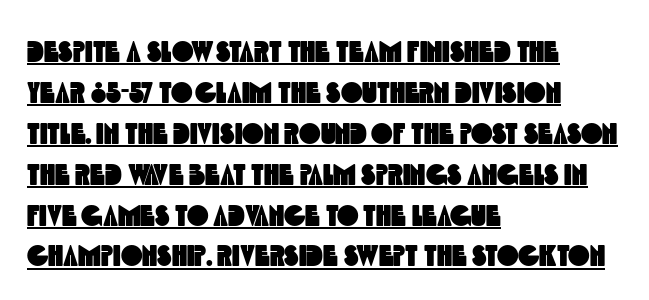
The image shows 29 px condensed sans-serif type; set left-aligned, normal line spacing (1.41x), normal letter spacing, underlined; a large x-height.
